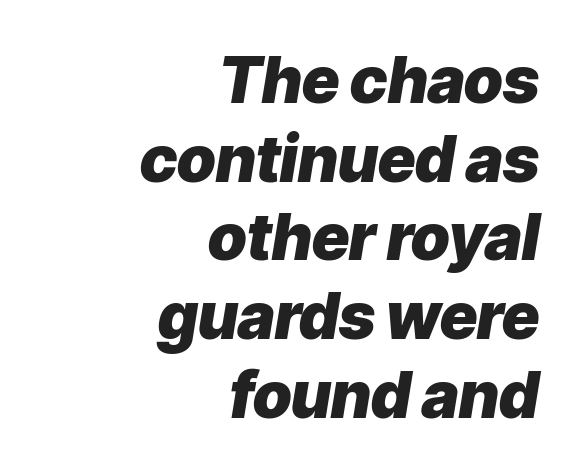
Posture: slanted. The rendering uses natural spacing where letterforms have individual widths. Words float on clear page, feet unadorned. Observe the ordinary spacing: letters are neighbours, not strangers. In CSS terms this would be text-align: right. Heavy, bold letterforms.
